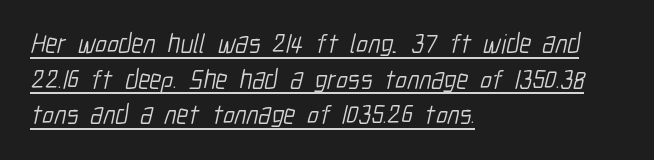
The image shows 27 px text type; set left-aligned, normal line spacing (1.32x), normal letter spacing, underlined.
